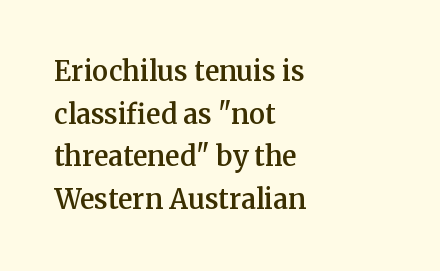
{"italic": "no", "bold": "semi", "underline": "no", "align": "left", "line_spacing": "normal", "line_spacing_ratio": 1.58, "letter_spacing": "normal", "letter_spacing_em": 0.0, "glyph_px": 27}
